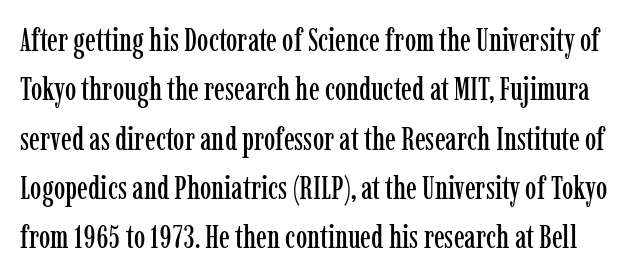
{"serif": "yes", "italic": "no", "width": "condensed", "stroke_contrast": "low", "x_height": "medium", "monospaced": "no", "underline": "no", "line_spacing": "normal", "line_spacing_ratio": 1.54, "letter_spacing": "normal", "letter_spacing_em": 0.0, "glyph_px": 32}
